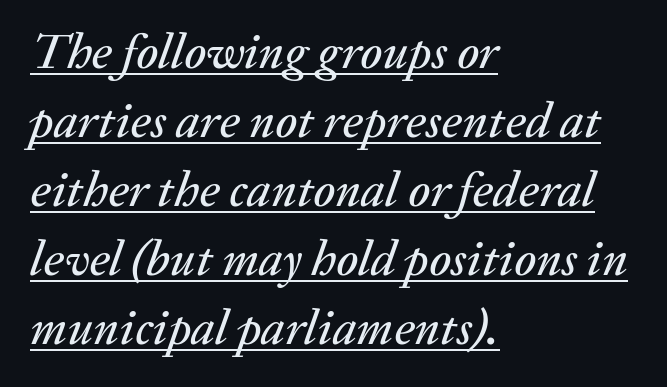
The image shows 50 px text type, italic (leaning right); set left-aligned, normal line spacing (1.38x), normal letter spacing, underlined; medium stroke contrast and a medium x-height.
